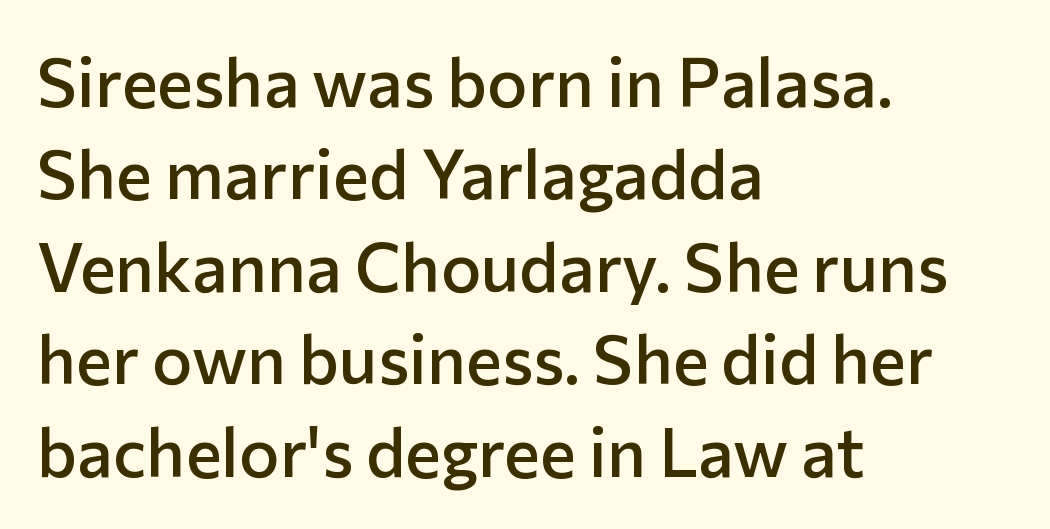
The lettering holds an erect, upright posture throughout. Vertically, the passage feels balanced, rows spaced as you'd expect. Weight check: semibold — heavier than regular, not quite bold. The passage shown has conventional tracking throughout. Each line starts at the same left margin while the right side varies.
